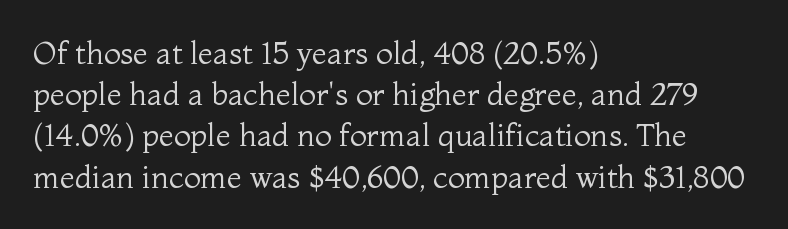
{"serif": "yes", "italic": "no", "bold": "no", "weight": "regular", "width": "normal", "stroke_contrast": "medium", "x_height": "medium", "monospaced": "no", "underline": "no", "align": "left", "line_spacing": "normal", "line_spacing_ratio": 1.33, "letter_spacing": "normal", "letter_spacing_em": 0.0, "glyph_px": 31}
